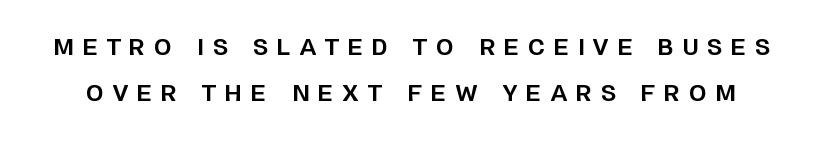
{"italic": "no", "bold": "yes", "underline": "no", "line_spacing": "loose", "line_spacing_ratio": 2.08, "letter_spacing": "wide", "letter_spacing_em": 0.41, "glyph_px": 22}
